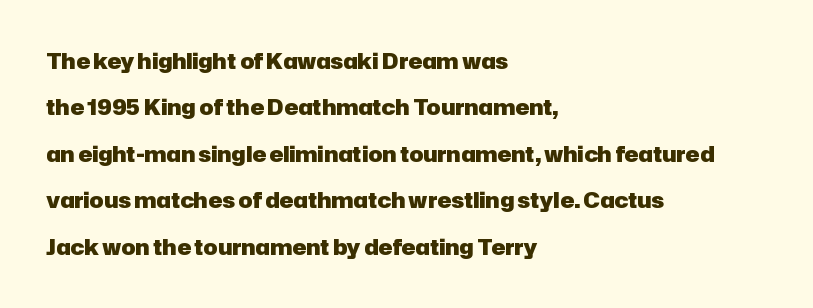
The designer dialed line spacing up above the default. Alignment: flush left. Honestly, the letter spacing is just normal — you wouldn't notice it. Decoration check: the copy has no underline. Weight check: bold — yes, fully. A roman cut, with each character standing at attention.
